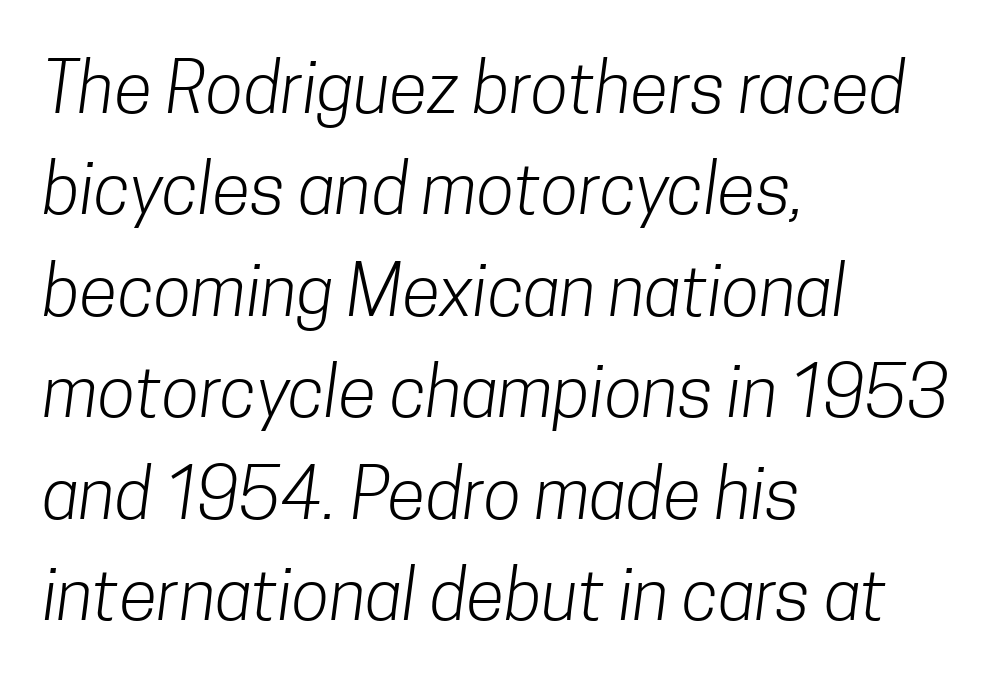
The image shows 70 px light, condensed sans-serif type; set left-aligned, normal line spacing (1.45x), normal letter spacing, not underlined; low stroke contrast and a medium x-height.
